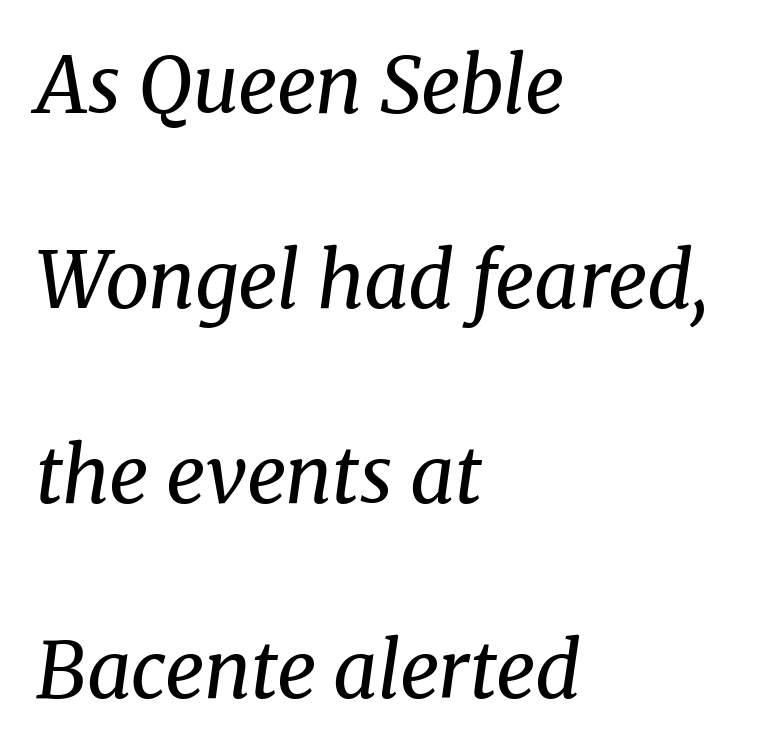
Q: Is the text bold? A: No.
Q: Is the text italic (slanted)? A: Yes, it leans right by about 8 degrees.
Q: Is the typeface a serif or a sans-serif typeface? A: Serif.
Q: Is the text underlined? A: No.
Q: How is the paragraph aligned? A: Left-aligned.
Q: Is the spacing between letters normal or unusually wide? A: Normal.
Q: Is the spacing between lines tight, normal or loose? A: Loose.
Q: Width (condensed, normal, or wide)? A: Normal.
Q: Stroke contrast? A: Medium.
Q: x-height? A: Medium.
Q: Monospaced? A: No.
